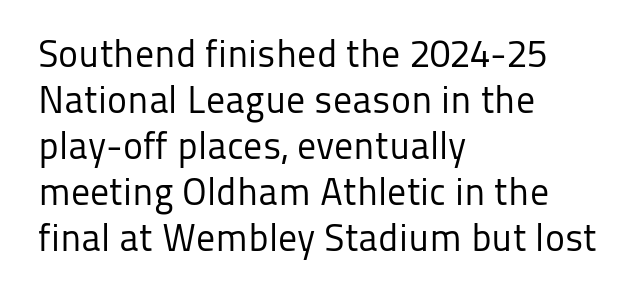
Q: Is the text bold? A: No.
Q: Is the text italic (slanted)? A: No, it is upright.
Q: Is the typeface a serif or a sans-serif typeface? A: Sans-serif.
Q: Is the text underlined? A: No.
Q: How is the paragraph aligned? A: Left-aligned.
Q: Is the spacing between letters normal or unusually wide? A: Normal.
Q: Width (condensed, normal, or wide)? A: Normal.
Q: Stroke contrast? A: Low.
Q: x-height? A: Medium.
Q: Monospaced? A: No.
